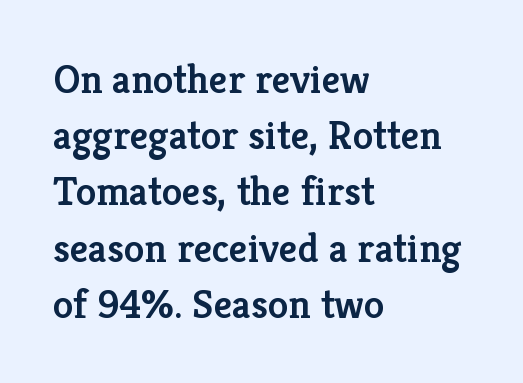
The image shows 41 px semibold serif type, upright; set left-aligned, normal line spacing (1.37x), normal letter spacing, not underlined; low stroke contrast and a medium x-height.
